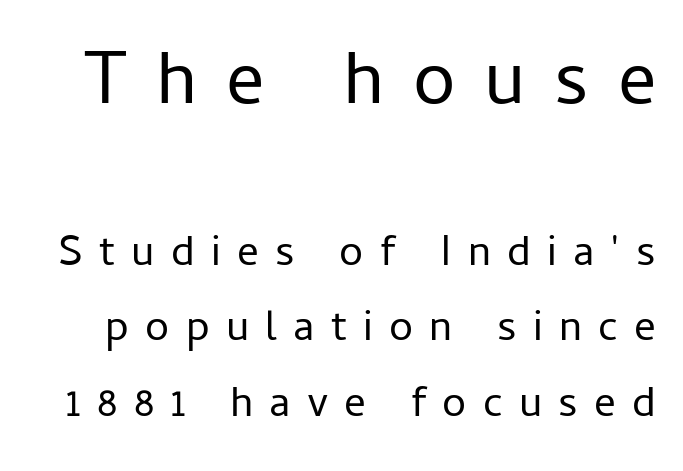
{"serif": "no", "italic": "no", "bold": "no", "weight": "regular", "width": "normal", "stroke_contrast": "low", "x_height": "medium", "monospaced": "no", "underline": "no", "line_spacing_ratio": 1.76, "letter_spacing": "wide", "letter_spacing_em": 0.38, "larger_block": "first", "size_ratio": 1.77, "glyph_px": 76}
